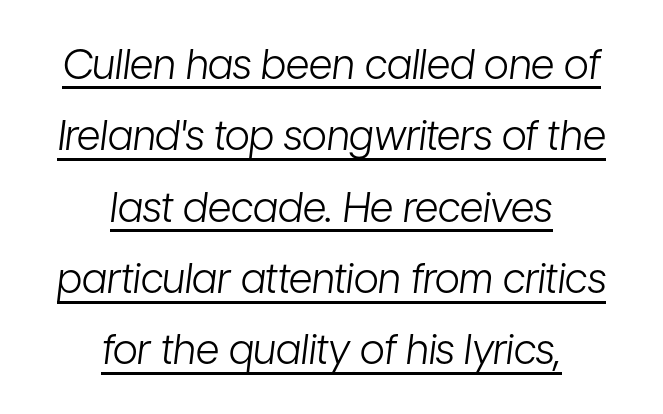
The image shows 41 px light, condensed type, italic (leaning right); set centered, line spacing 1.74x, normal letter spacing, underlined; low stroke contrast and a medium x-height.
